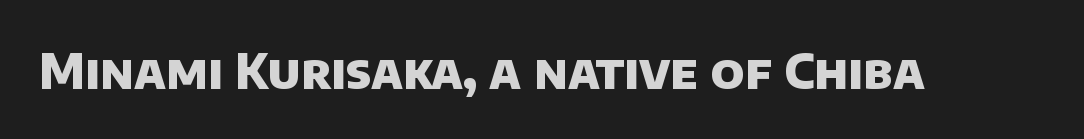
The image shows 48 px heavy sans-serif type; set normal letter spacing, not underlined; low stroke contrast and a large x-height.
